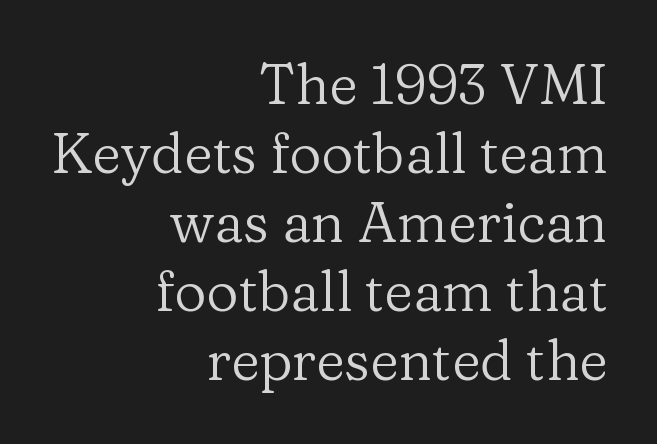
Q: Is the text bold? A: No.
Q: Is the text italic (slanted)? A: No, it is upright.
Q: Is the typeface a serif or a sans-serif typeface? A: Serif.
Q: Is the text underlined? A: No.
Q: How is the paragraph aligned? A: Right-aligned.
Q: Is the spacing between letters normal or unusually wide? A: Normal.
Q: Width (condensed, normal, or wide)? A: Normal.
Q: Stroke contrast? A: Low.
Q: x-height? A: Medium.
Q: Monospaced? A: No.
